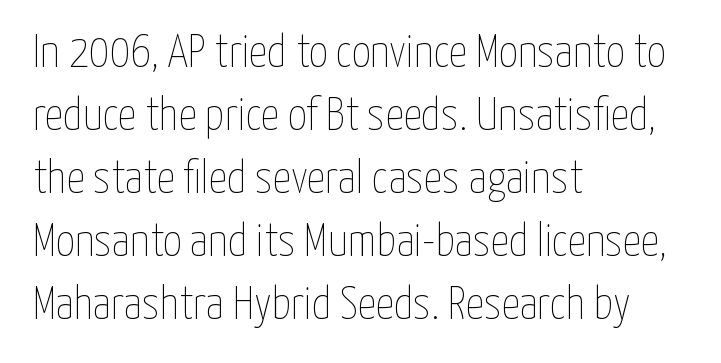
The image shows 46 px thin, condensed type, upright; set left-aligned, normal line spacing (1.37x), normal letter spacing, not underlined; low stroke contrast and a medium x-height.
